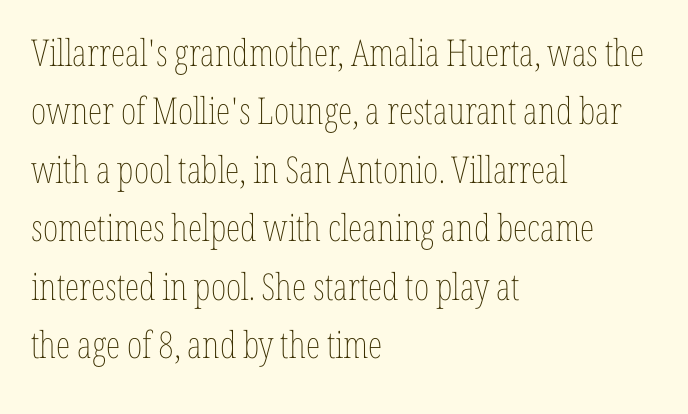
{"italic": "no", "bold": "no", "weight": "thin", "width": "condensed", "stroke_contrast": "low", "x_height": "medium", "monospaced": "no", "underline": "no", "align": "left", "line_spacing": "normal", "line_spacing_ratio": 1.58, "letter_spacing": "normal", "letter_spacing_em": 0.0, "glyph_px": 37}
